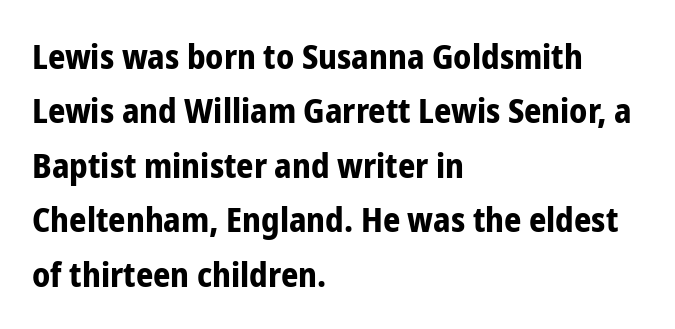
Q: Is the text bold? A: Yes.
Q: Is the text italic (slanted)? A: No, it is upright.
Q: Is the typeface a serif or a sans-serif typeface? A: Sans-serif.
Q: Is the text underlined? A: No.
Q: How is the paragraph aligned? A: Left-aligned.
Q: Is the spacing between letters normal or unusually wide? A: Normal.
Q: Is the spacing between lines tight, normal or loose? A: Normal.
Q: Width (condensed, normal, or wide)? A: Condensed.
Q: Stroke contrast? A: Low.
Q: x-height? A: Medium.
Q: Monospaced? A: No.
